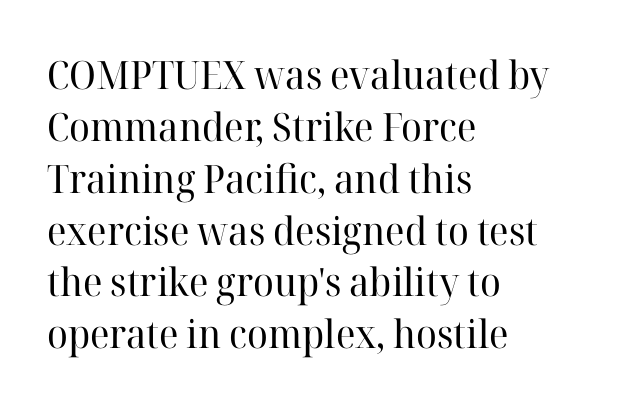
The image shows 39 px regular-weight serif type, upright; set left-aligned, normal line spacing (1.33x), normal letter spacing, not underlined; high stroke contrast and a medium x-height.
